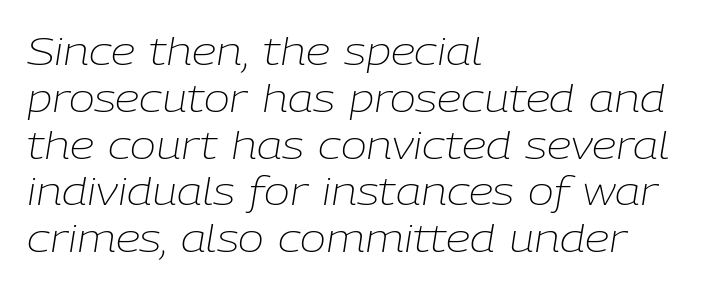
Q: Is the text bold? A: No.
Q: Is the text italic (slanted)? A: Yes, it leans right by about 9 degrees.
Q: Is the text underlined? A: No.
Q: How is the paragraph aligned? A: Left-aligned.
Q: Is the spacing between letters normal or unusually wide? A: Normal.
Q: Width (condensed, normal, or wide)? A: Normal.
Q: Stroke contrast? A: Low.
Q: x-height? A: Medium.
Q: Monospaced? A: No.
